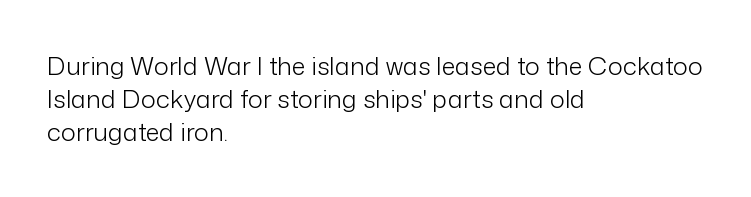
{"italic": "no", "bold": "no", "underline": "no", "align": "left", "line_spacing": "normal", "line_spacing_ratio": 1.33, "letter_spacing": "normal", "letter_spacing_em": 0.0, "glyph_px": 25}
